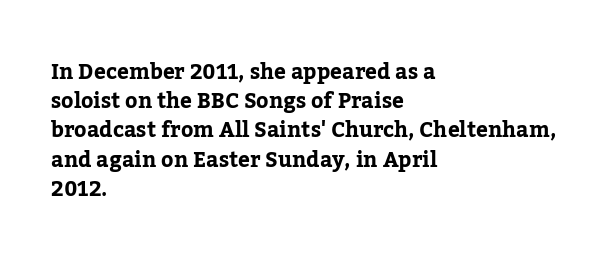
Q: Is the text italic (slanted)? A: No, it is upright.
Q: Is the text underlined? A: No.
Q: How is the paragraph aligned? A: Left-aligned.
Q: Is the spacing between letters normal or unusually wide? A: Normal.
Q: Is the spacing between lines tight, normal or loose? A: Normal.
